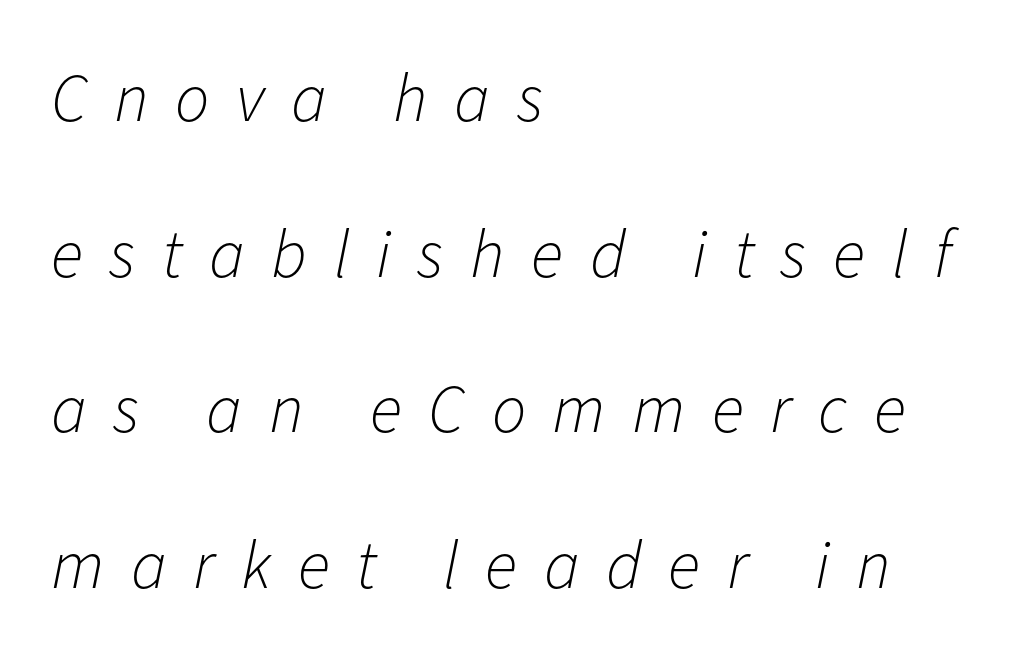
Character widths vary here, with narrow letters taking less room than wide ones. In terms of leading, this rendering errs on the spacious side. The font sits on the lighter half of the weight spectrum, regular included. The ragged edge is on the right, which tells us the setting is flush left. Characters are canted at an angle relative to the baseline's perpendicular.
